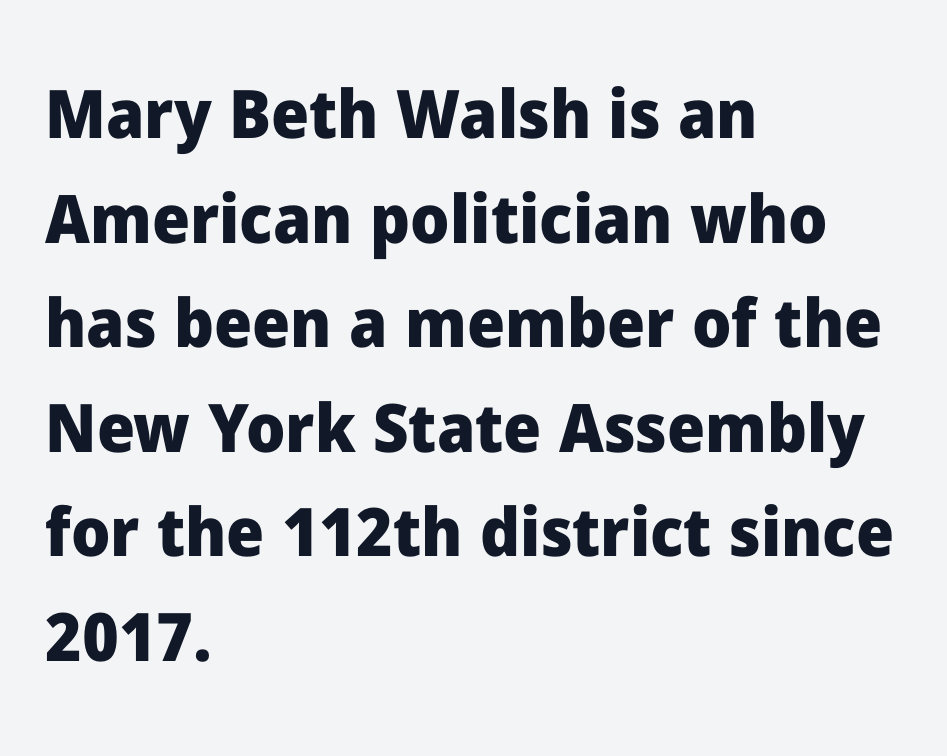
The image shows 67 px heavy sans-serif type, upright; set left-aligned, normal line spacing (1.56x), normal letter spacing, not underlined; low stroke contrast and a medium x-height.
